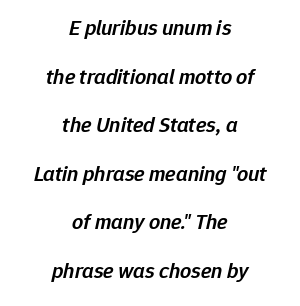
{"italic": "yes", "lean": "right", "slant_degrees": 12, "bold": "semi", "underline": "no", "align": "center", "line_spacing": "loose", "line_spacing_ratio": 2.21, "letter_spacing": "normal", "letter_spacing_em": 0.0, "glyph_px": 22}
